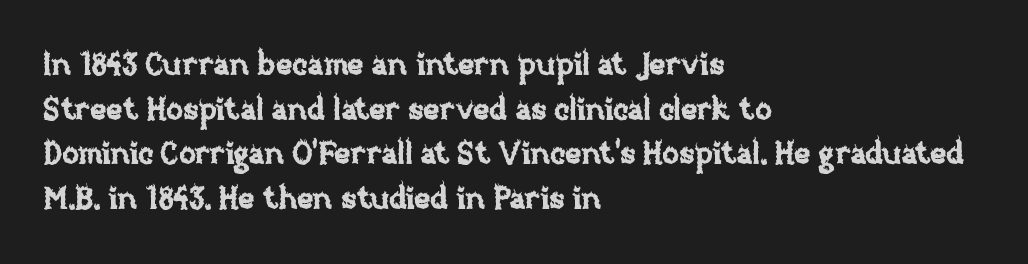
The image shows 31 px text type, upright; set left-aligned, normal line spacing (1.44x), normal letter spacing, not underlined; low stroke contrast and a large x-height.
